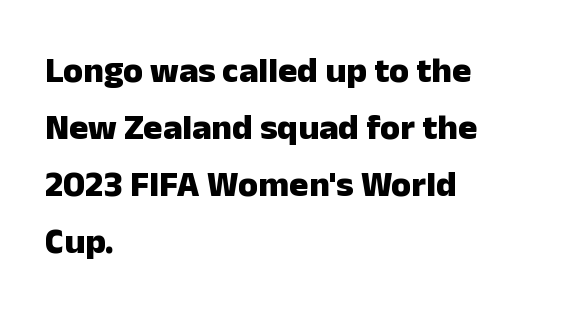
Q: Is the text bold? A: Yes.
Q: Is the text italic (slanted)? A: No, it is upright.
Q: Is the typeface a serif or a sans-serif typeface? A: Sans-serif.
Q: Is the text underlined? A: No.
Q: How is the paragraph aligned? A: Left-aligned.
Q: Is the spacing between letters normal or unusually wide? A: Normal.
Q: Is the spacing between lines tight, normal or loose? A: Normal.
Q: Width (condensed, normal, or wide)? A: Normal.
Q: Stroke contrast? A: Low.
Q: x-height? A: Medium.
Q: Monospaced? A: No.
